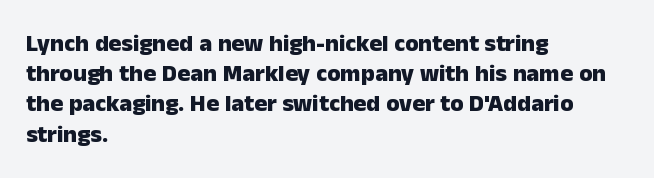
{"italic": "no", "bold": "yes", "underline": "no", "align": "left", "line_spacing": "normal", "line_spacing_ratio": 1.26, "letter_spacing": "normal", "letter_spacing_em": 0.0, "glyph_px": 24}
